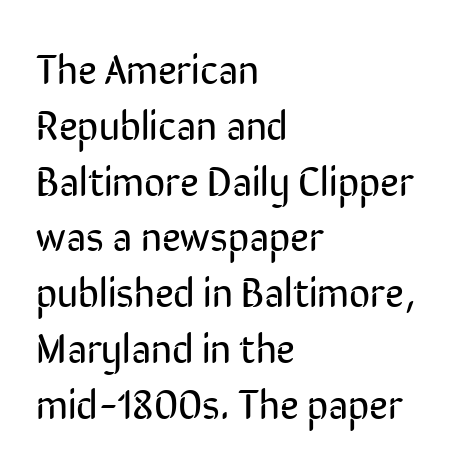
Which margin do the lines hug? The left one — the right edge is uneven. Classification — sans serif. Nothing unusual about the tracking: characters are spaced as the font intends. The rendering uses a moderate line-height, typical for paragraphs. You could not count columns in this text — the font is proportionally spaced. Anything drawn beneath the words? Only blank space.
